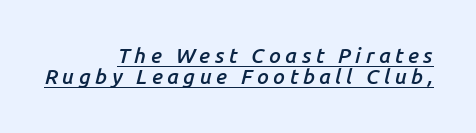
The image shows 21 px text type, italic (leaning right); set right-aligned, tight line spacing (0.99x), unusually wide letter spacing (+0.21 em), underlined.
